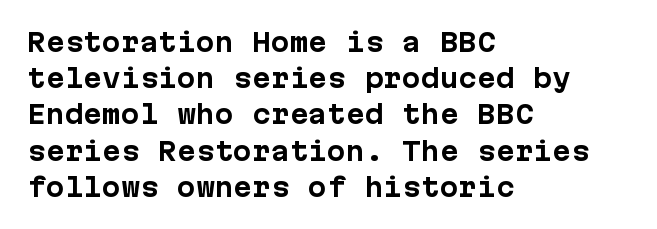
Typesetter's note: full bold, strokes at maximum text heaviness. Rendered with straight, roman letterforms. The line-height multiplier appears to be the usual default. Words appear dense and cohesive because spacing is normal. A student would call this left alignment; a typographer would say flush left, rag right. The baseline area is clear.
